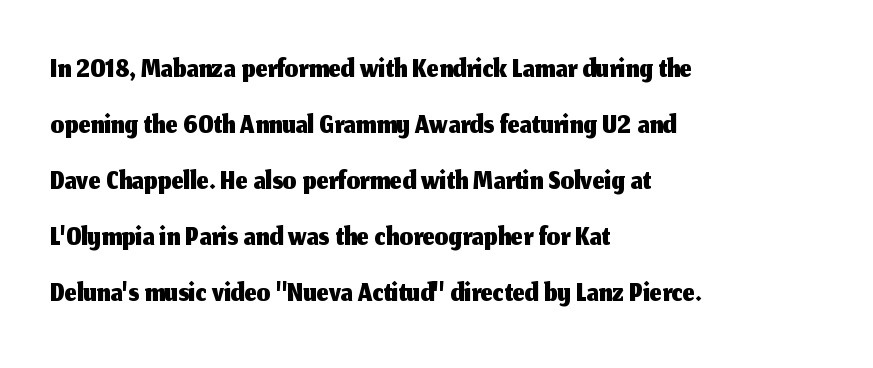
{"serif": "no", "italic": "no", "width": "normal", "stroke_contrast": "medium", "x_height": "medium", "monospaced": "no", "underline": "no", "align": "left", "line_spacing": "normal", "line_spacing_ratio": 1.3, "letter_spacing": "normal", "letter_spacing_em": 0.0, "glyph_px": 43}
